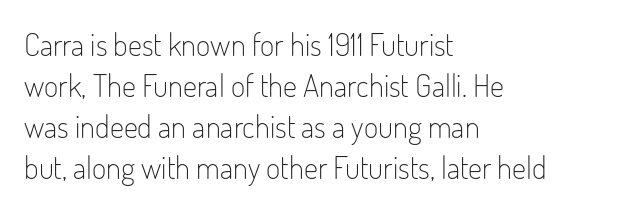
Q: Is the text bold? A: No.
Q: Is the text italic (slanted)? A: No, it is upright.
Q: Is the typeface a serif or a sans-serif typeface? A: Sans-serif.
Q: Is the text underlined? A: No.
Q: How is the paragraph aligned? A: Left-aligned.
Q: Is the spacing between letters normal or unusually wide? A: Normal.
Q: Is the spacing between lines tight, normal or loose? A: Normal.
Q: Width (condensed, normal, or wide)? A: Condensed.
Q: Stroke contrast? A: Low.
Q: x-height? A: Small.
Q: Monospaced? A: No.
